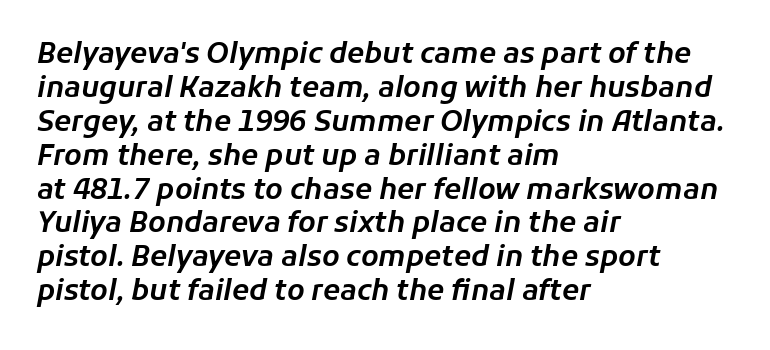
{"italic": "yes", "lean": "right", "slant_degrees": 11, "width": "normal", "stroke_contrast": "low", "x_height": "medium", "monospaced": "no", "underline": "no", "align": "left", "line_spacing_ratio": 1.21, "letter_spacing": "normal", "letter_spacing_em": 0.0, "glyph_px": 28}
